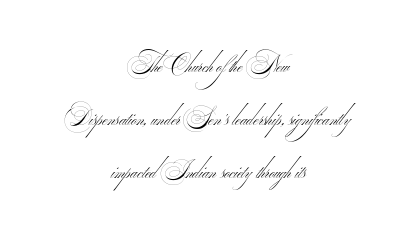
The image shows 22 px text type; set centered, loose line spacing (2.4x), normal letter spacing, not underlined.
